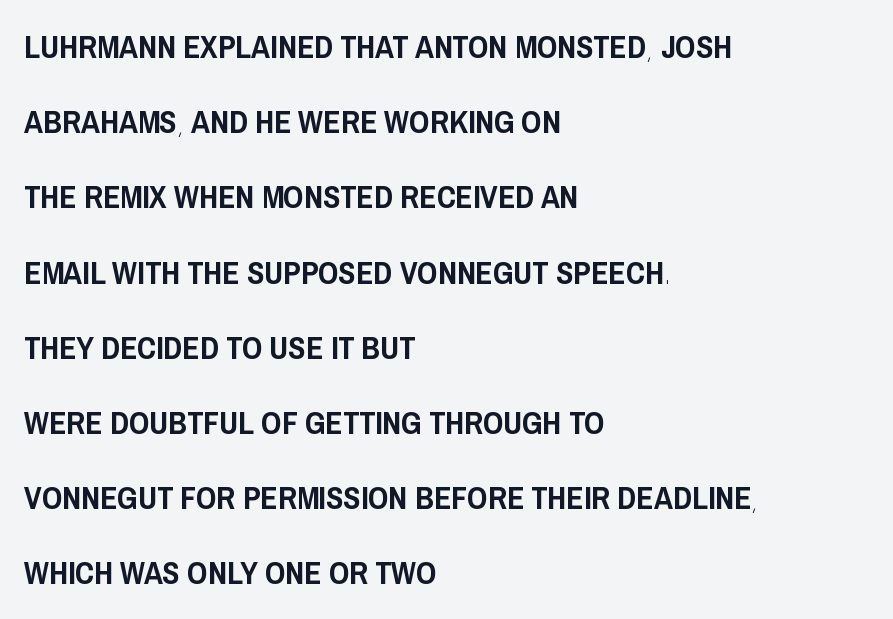
Each word holds together tightly as a unit, with standard inter-letter gaps. One glance says open: line gaps are wider than usual. Teacher's note: observe the even left margin — that is flush-left alignment. The passage shown is not underscored anywhere. Notice how the stems are strictly vertical — no italics here.
